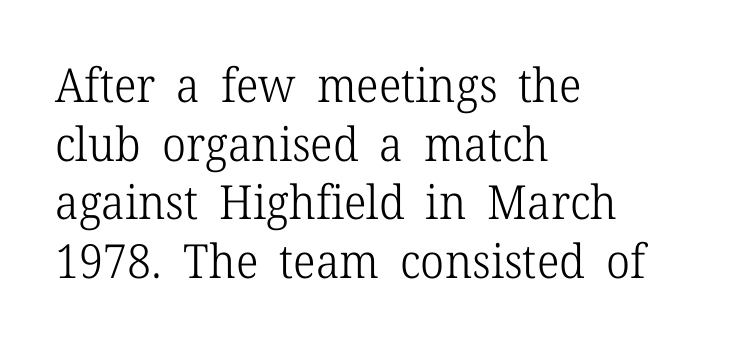
Q: Is the text bold? A: No.
Q: Is the text italic (slanted)? A: No, it is upright.
Q: Is the typeface a serif or a sans-serif typeface? A: Serif.
Q: Is the text underlined? A: No.
Q: How is the paragraph aligned? A: Left-aligned.
Q: Is the spacing between letters normal or unusually wide? A: Normal.
Q: Is the spacing between lines tight, normal or loose? A: Normal.
Q: Width (condensed, normal, or wide)? A: Normal.
Q: Stroke contrast? A: Low.
Q: x-height? A: Medium.
Q: Monospaced? A: No.
